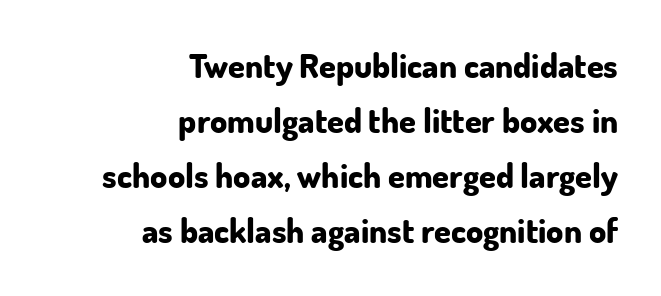
Q: Is the text bold? A: Yes.
Q: Is the text italic (slanted)? A: No, it is upright.
Q: Is the typeface a serif or a sans-serif typeface? A: Sans-serif.
Q: Is the text underlined? A: No.
Q: How is the paragraph aligned? A: Right-aligned.
Q: Is the spacing between letters normal or unusually wide? A: Normal.
Q: Is the spacing between lines tight, normal or loose? A: Normal.
Q: Width (condensed, normal, or wide)? A: Normal.
Q: Stroke contrast? A: Low.
Q: x-height? A: Small.
Q: Monospaced? A: No.
